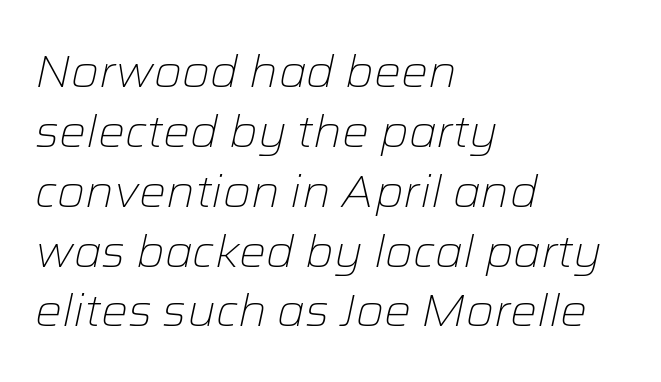
Q: Is the text bold? A: No.
Q: Is the text italic (slanted)? A: Yes, it leans right by about 12 degrees.
Q: Is the text underlined? A: No.
Q: How is the paragraph aligned? A: Left-aligned.
Q: Is the spacing between letters normal or unusually wide? A: Normal.
Q: Is the spacing between lines tight, normal or loose? A: Normal.
Q: Width (condensed, normal, or wide)? A: Normal.
Q: Stroke contrast? A: Low.
Q: x-height? A: Medium.
Q: Monospaced? A: No.
